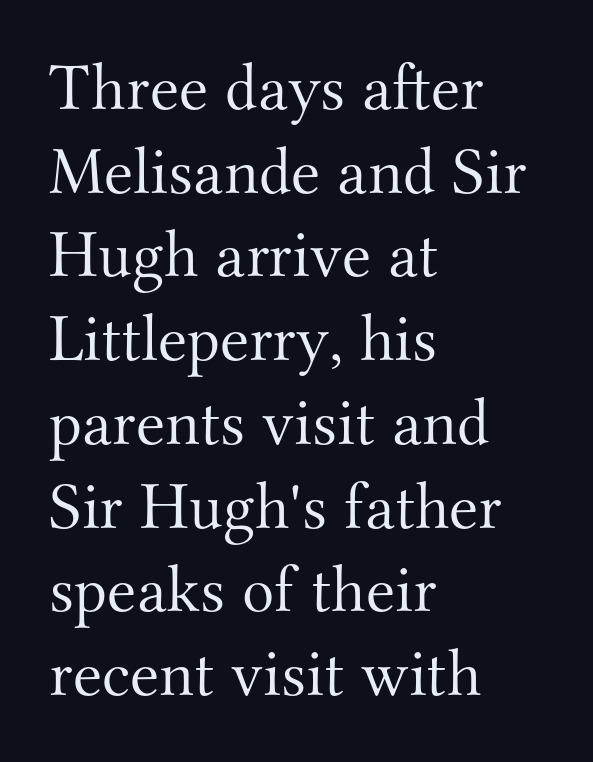
The face used here is proportionally spaced, like ordinary book or web type. Beneath every word, the page is bare. Nobody touched the tracking dial on this one. Whoever set this chose a conventional vertical rhythm. The rag falls on the right side of this text block. Tall strokes in this sample are plumb rather than angled.
